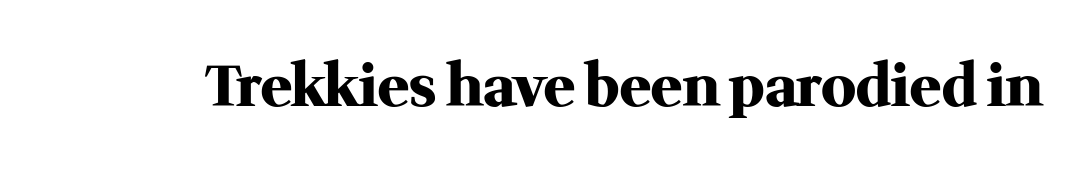
The type family on display is of the serif kind. Letter spacing: default. These lines are rendered in a variable-pitch font. The specimen omits any rule beneath the text block's lines. The typography opts for an upright posture over an oblique one. These lines carry a lot of weight — the face is fully bold.
